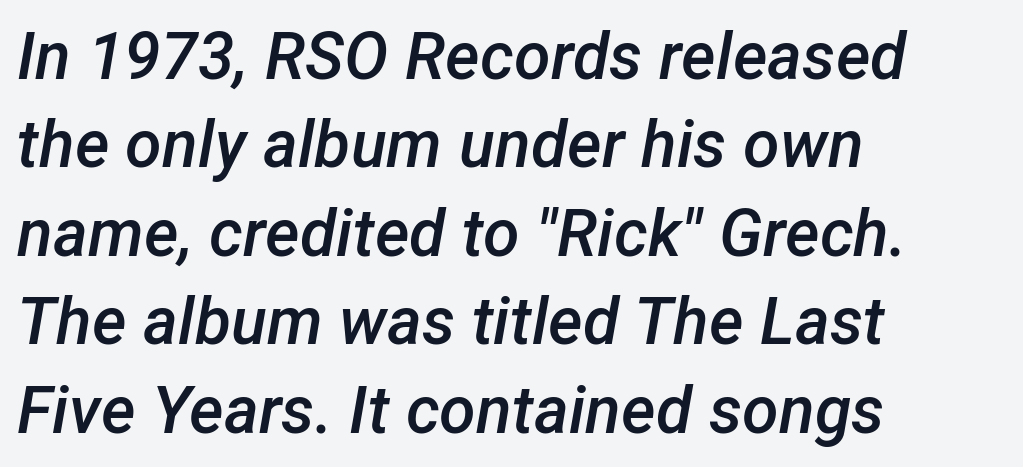
{"italic": "yes", "lean": "right", "slant_degrees": 12, "bold": "semi", "weight": "semibold", "width": "normal", "stroke_contrast": "low", "x_height": "medium", "monospaced": "no", "underline": "no", "align": "left", "line_spacing": "normal", "line_spacing_ratio": 1.34, "letter_spacing": "normal", "letter_spacing_em": 0.0, "glyph_px": 66}
